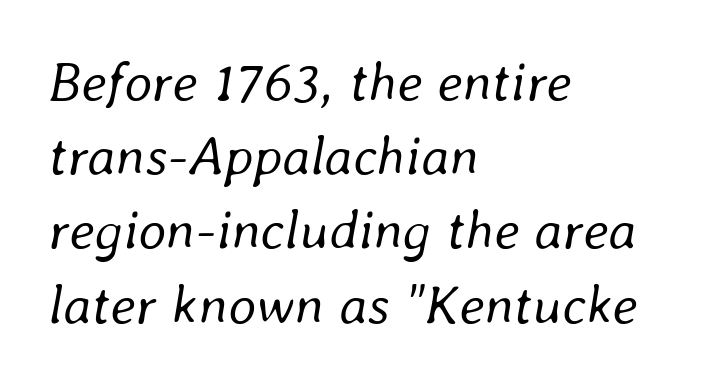
Q: Is the text bold? A: No.
Q: Is the text italic (slanted)? A: Yes, it leans right by about 8 degrees.
Q: Is the text underlined? A: No.
Q: How is the paragraph aligned? A: Left-aligned.
Q: Is the spacing between letters normal or unusually wide? A: Normal.
Q: Is the spacing between lines tight, normal or loose? A: Normal.
Q: Width (condensed, normal, or wide)? A: Normal.
Q: Stroke contrast? A: Low.
Q: x-height? A: Medium.
Q: Monospaced? A: No.
